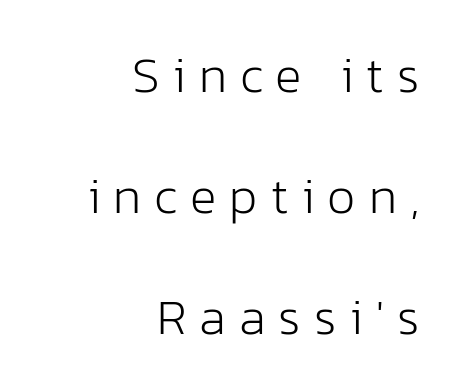
The image shows 50 px light sans-serif type, upright; set right-aligned, loose line spacing (2.42x), unusually wide letter spacing (+0.26 em), not underlined; low stroke contrast and a medium x-height.
